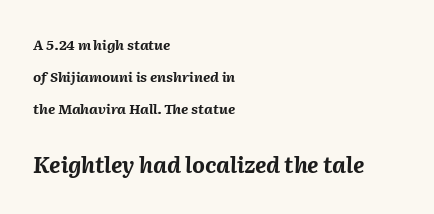
{"italic": "yes", "lean": "right", "slant_degrees": 2, "bold": "yes", "underline": "no", "align": "left", "line_spacing": "loose", "line_spacing_ratio": 2.3, "letter_spacing": "normal", "letter_spacing_em": 0.0, "larger_block": "second", "size_ratio": 1.57, "glyph_px": 22}
